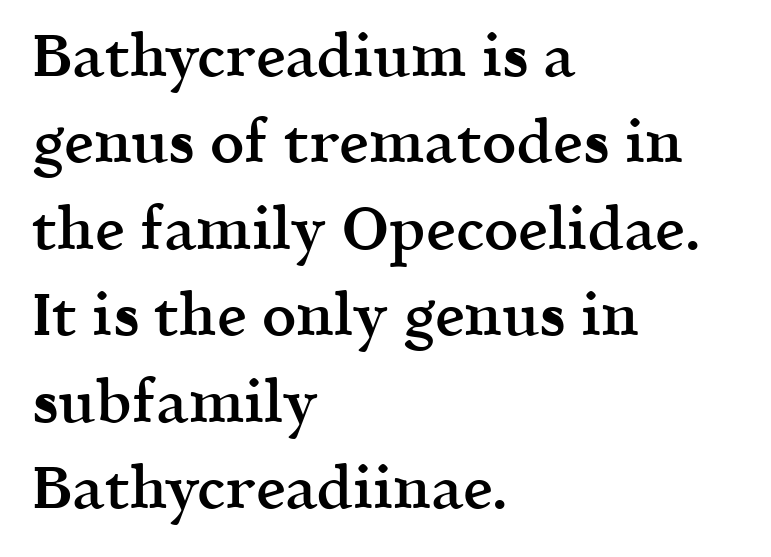
{"serif": "yes", "italic": "no", "bold": "semi", "weight": "semibold", "width": "normal", "x_height": "medium", "monospaced": "no", "underline": "no", "align": "left", "line_spacing": "normal", "line_spacing_ratio": 1.44, "letter_spacing": "normal", "letter_spacing_em": 0.0, "glyph_px": 60}
